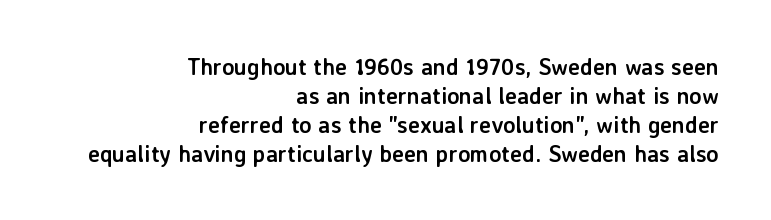
Vertically, the passage feels balanced, rows spaced as you'd expect. Emphasis by weight is at full strength: bold. Spacing between characters is what you'd get straight out of the box. Reading down the block, your eye finds every line finishing at a fixed right position. Nope, not italic — everything's standing straight.
